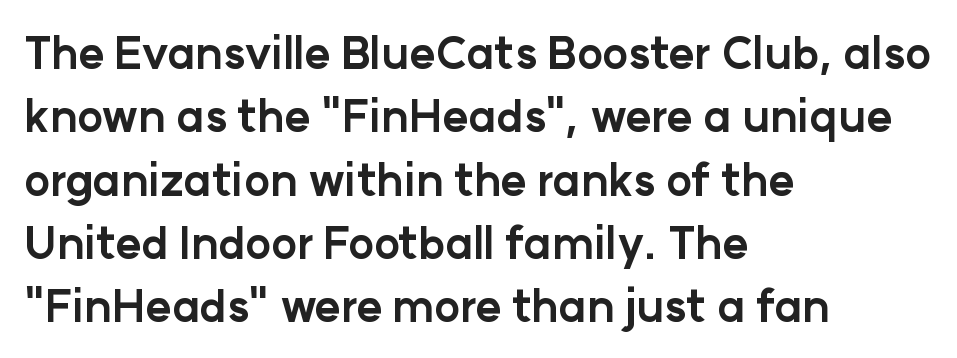
The image shows 44 px bold sans-serif type, upright; set left-aligned, normal line spacing (1.44x), normal letter spacing, not underlined; low stroke contrast and a medium x-height.
